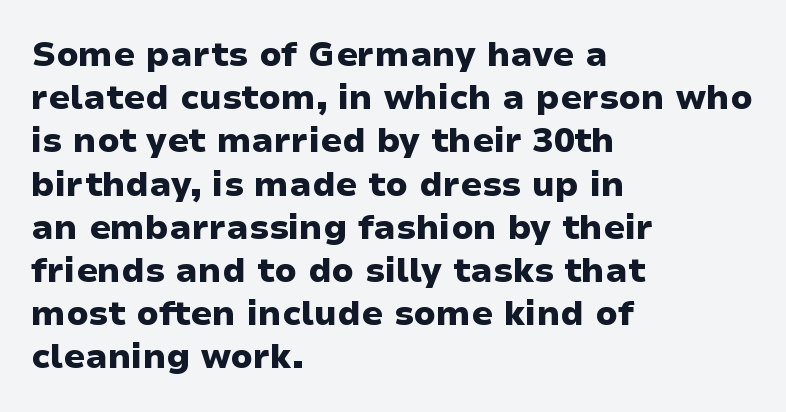
{"serif": "no", "italic": "no", "bold": "yes", "weight": "heavy", "width": "wide", "stroke_contrast": "low", "x_height": "medium", "monospaced": "no", "underline": "no", "align": "left", "line_spacing": "normal", "line_spacing_ratio": 1.27, "letter_spacing": "normal", "letter_spacing_em": 0.0, "glyph_px": 34}
